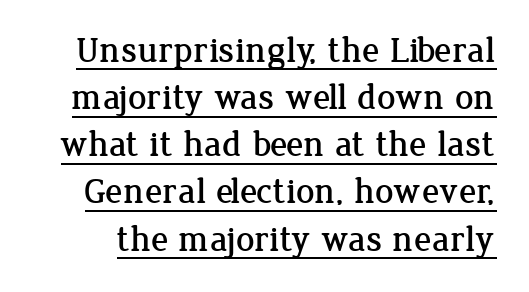
{"serif": "yes", "italic": "no", "width": "normal", "stroke_contrast": "low", "x_height": "medium", "monospaced": "no", "underline": "yes", "line_spacing": "normal", "line_spacing_ratio": 1.31, "letter_spacing": "normal", "letter_spacing_em": 0.0, "glyph_px": 36}
